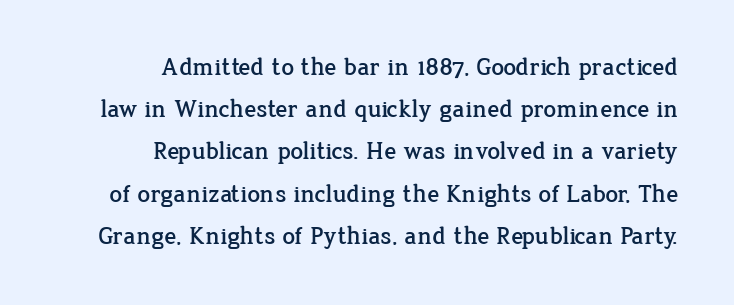
Nobody touched the tracking dial on this one. Ascenders rise straight up at ninety degrees. The space between consecutive lines is moderate. Casual observation: everything's shoved over to the right.
